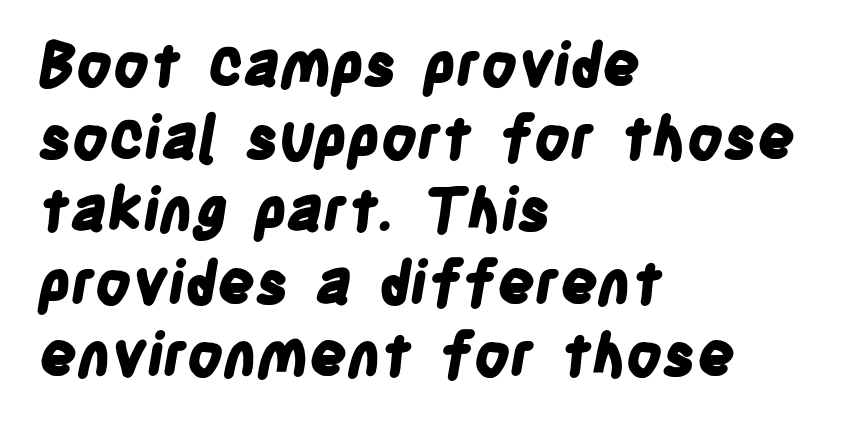
Q: Is the text bold? A: Yes.
Q: Is the typeface a serif or a sans-serif typeface? A: Sans-serif.
Q: Is the text underlined? A: No.
Q: How is the paragraph aligned? A: Left-aligned.
Q: Is the spacing between letters normal or unusually wide? A: Normal.
Q: Width (condensed, normal, or wide)? A: Condensed.
Q: Stroke contrast? A: Low.
Q: x-height? A: Large.
Q: Monospaced? A: No.
